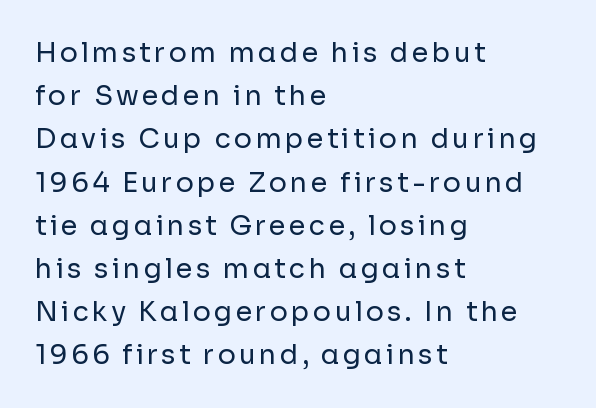
Anything drawn beneath the words? Only blank space. Nope, not italic — everything's standing straight. Horizontally, the lines are justified to the leading edge only. On a weight scale, this lands at 450 or below.
